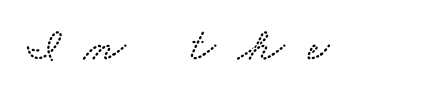
Q: Is the typeface a serif or a sans-serif typeface? A: Serif.
Q: Is the text underlined? A: No.
Q: Is the spacing between letters normal or unusually wide? A: Unusually wide.
Q: Width (condensed, normal, or wide)? A: Wide.
Q: Stroke contrast? A: Low.
Q: x-height? A: Small.
Q: Monospaced? A: No.
